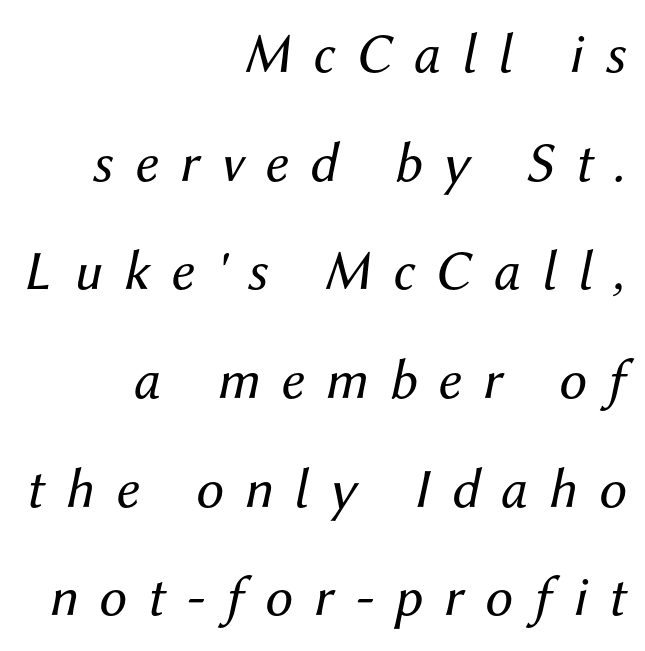
Q: Is the text bold? A: No.
Q: Is the text italic (slanted)? A: Yes, it leans right by about 12 degrees.
Q: Is the text underlined? A: No.
Q: How is the paragraph aligned? A: Right-aligned.
Q: Is the spacing between letters normal or unusually wide? A: Unusually wide.
Q: Is the spacing between lines tight, normal or loose? A: Loose.
Q: Width (condensed, normal, or wide)? A: Normal.
Q: Stroke contrast? A: Medium.
Q: x-height? A: Medium.
Q: Monospaced? A: No.
